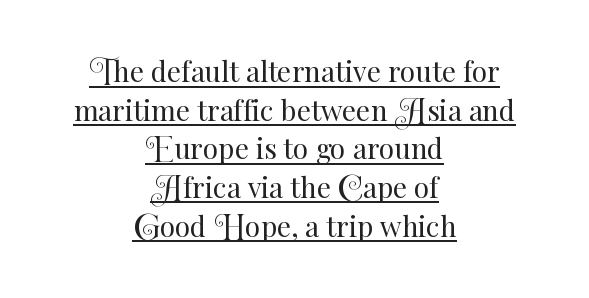
The image shows 28 px regular-weight type, upright; set centered, normal line spacing (1.38x), normal letter spacing, underlined; medium stroke contrast and a small x-height.
